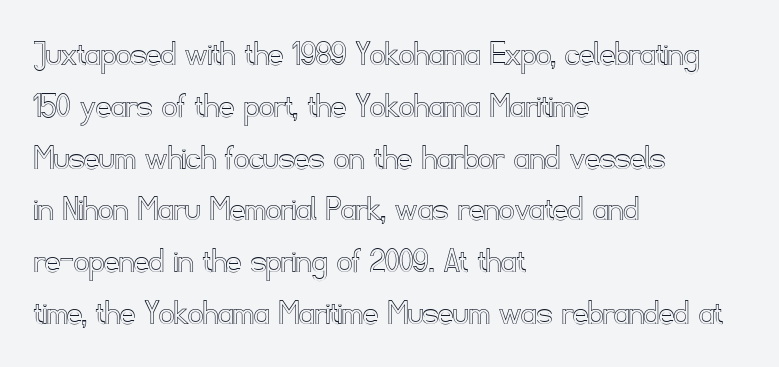
The image shows 37 px text type, upright; set left-aligned, normal line spacing (1.4x), normal letter spacing, not underlined; a small x-height.
